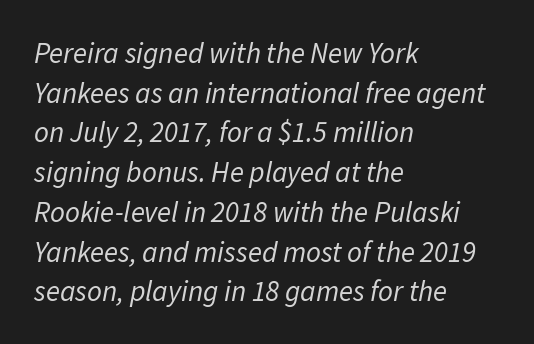
Q: Is the text bold? A: No.
Q: Is the text italic (slanted)? A: Yes, it leans right by about 11 degrees.
Q: Is the text underlined? A: No.
Q: How is the paragraph aligned? A: Left-aligned.
Q: Is the spacing between letters normal or unusually wide? A: Normal.
Q: Is the spacing between lines tight, normal or loose? A: Normal.
Q: Width (condensed, normal, or wide)? A: Normal.
Q: Stroke contrast? A: Low.
Q: x-height? A: Medium.
Q: Monospaced? A: No.
